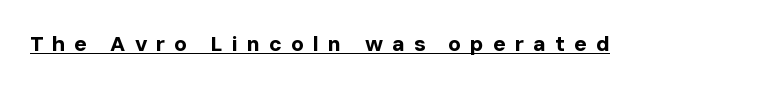
Every letter is thick-stroked: bold, no question. A typographer would call this underscored text. This is roman type, the default non-slanted kind. Letter spacing: wide.
